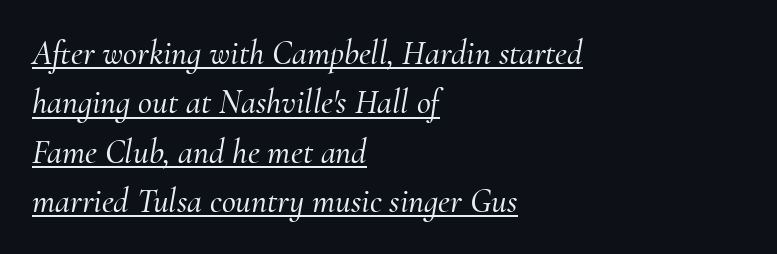
Q: Is the text italic (slanted)? A: Yes, it leans right by about 10 degrees.
Q: Is the typeface a serif or a sans-serif typeface? A: Serif.
Q: Is the text underlined? A: Yes.
Q: How is the paragraph aligned? A: Left-aligned.
Q: Is the spacing between letters normal or unusually wide? A: Normal.
Q: Is the spacing between lines tight, normal or loose? A: Normal.
Q: Width (condensed, normal, or wide)? A: Normal.
Q: Stroke contrast? A: Medium.
Q: x-height? A: Small.
Q: Monospaced? A: No.
